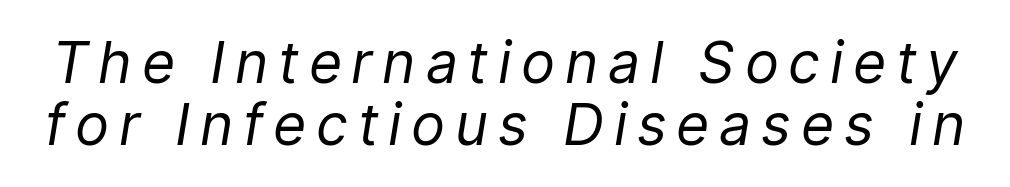
The passage shown is not underscored anywhere. Every character sits at an angle, as italics do. In terms of leading, this rendering errs on the cramped side. The letters advance in unequal steps, a hallmark of proportional type.
